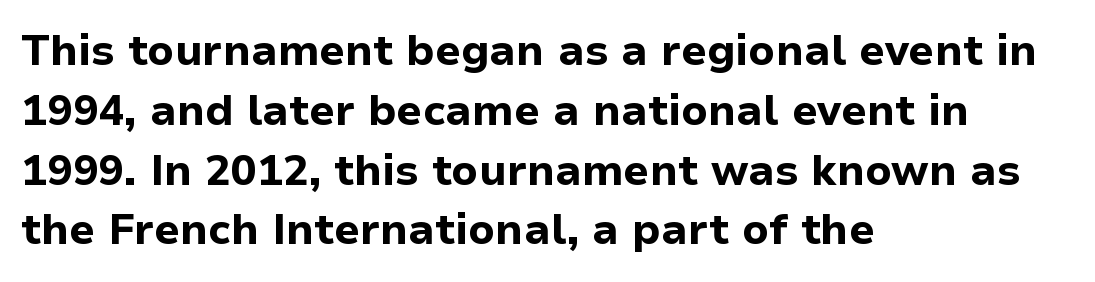
The face used here is proportionally spaced, like ordinary book or web type. Typographically, this falls in the sans-serif category. Layout note: lines flush left. Italic: no, the glyphs are upright roman.
